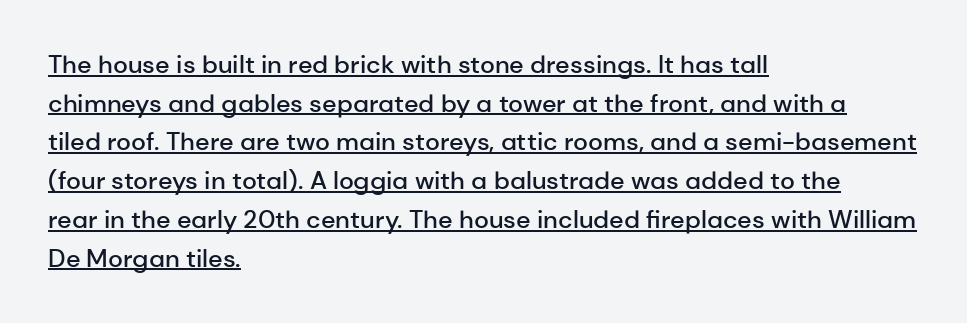
{"italic": "no", "bold": "semi", "underline": "yes", "align": "left", "line_spacing": "normal", "line_spacing_ratio": 1.55, "letter_spacing": "normal", "letter_spacing_em": 0.0, "glyph_px": 25}
